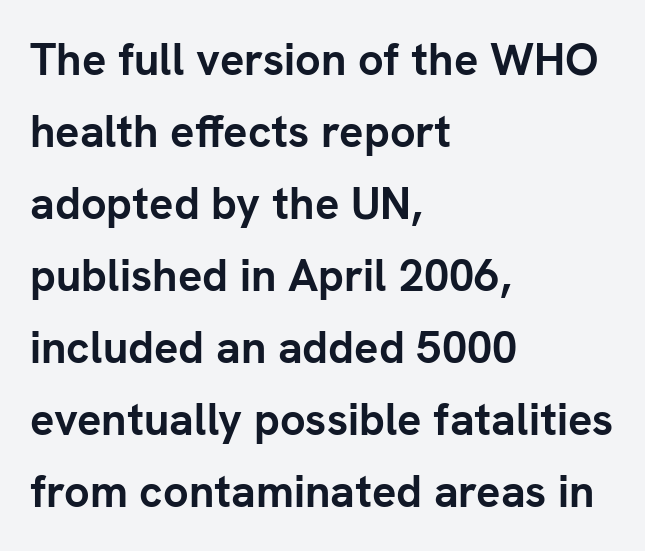
Q: Is the text bold? A: Yes.
Q: Is the text italic (slanted)? A: No, it is upright.
Q: Is the typeface a serif or a sans-serif typeface? A: Sans-serif.
Q: Is the text underlined? A: No.
Q: How is the paragraph aligned? A: Left-aligned.
Q: Is the spacing between letters normal or unusually wide? A: Normal.
Q: Is the spacing between lines tight, normal or loose? A: Normal.
Q: Width (condensed, normal, or wide)? A: Normal.
Q: Stroke contrast? A: Low.
Q: x-height? A: Medium.
Q: Monospaced? A: No.
